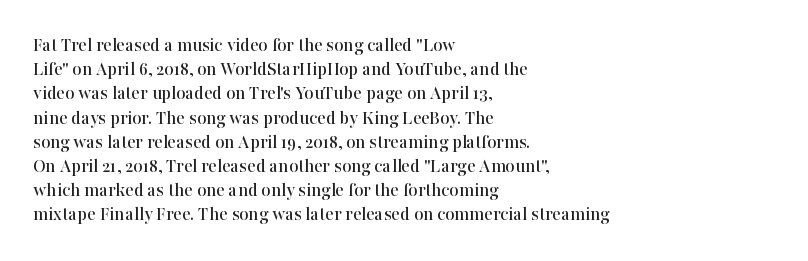
The image shows 20 px text type, upright; set left-aligned, line spacing 1.21x, normal letter spacing, not underlined.
